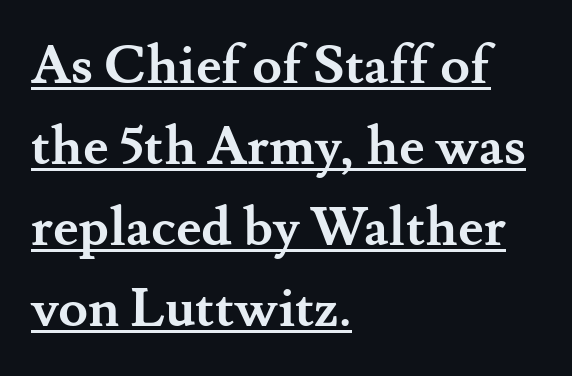
What stands out about the letter spacing? Nothing — it is the standard amount. Does the type have serifs? Yes, each stem ends in a small foot. The rendering uses natural spacing where letterforms have individual widths. The face used here has the dense, thick strokes of a bold.
